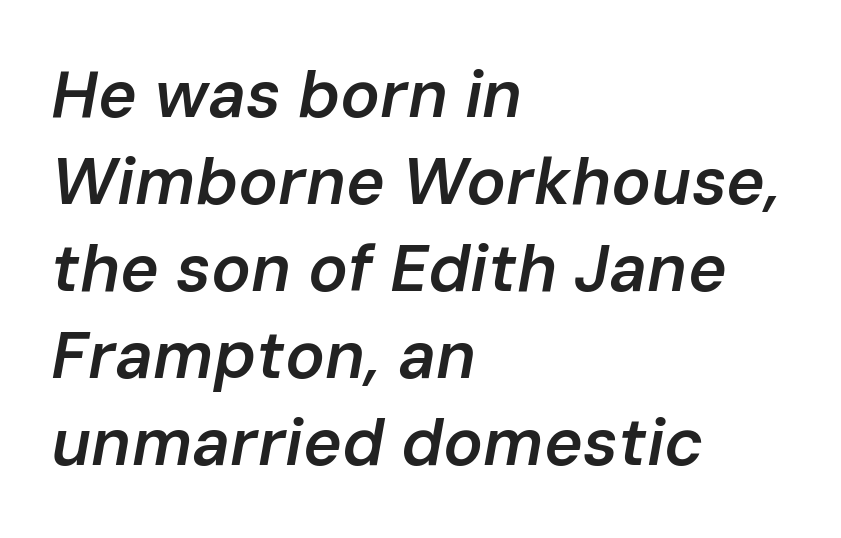
The image shows 66 px semibold type, italic (leaning right); set left-aligned, normal line spacing (1.32x), normal letter spacing, not underlined; low stroke contrast and a medium x-height.
